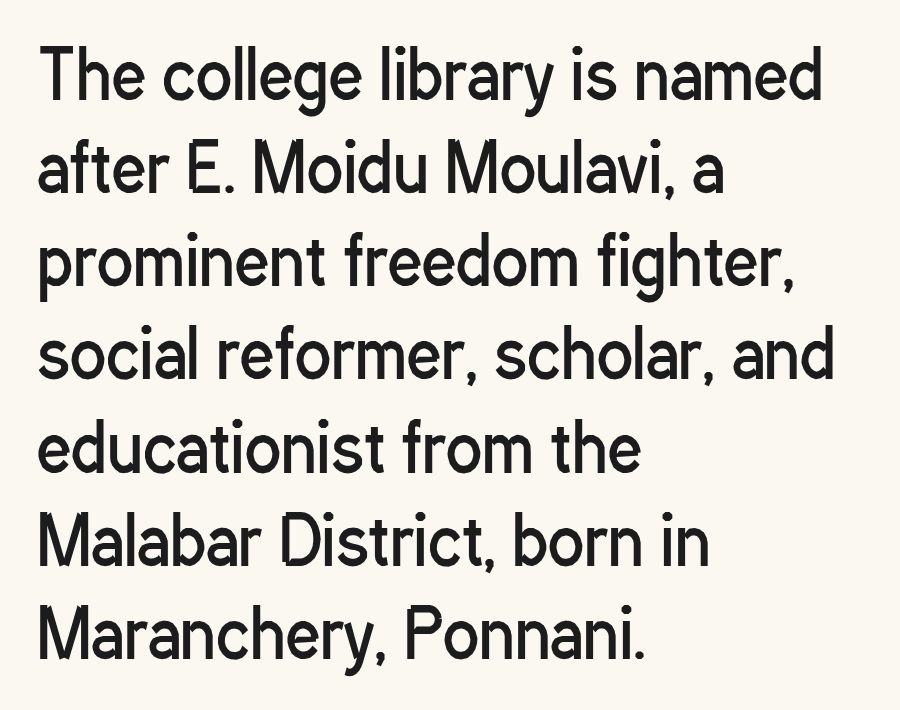
The image shows 67 px regular-weight, condensed sans-serif type, upright; set left-aligned, normal line spacing (1.39x), normal letter spacing, not underlined; low stroke contrast and a medium x-height.
